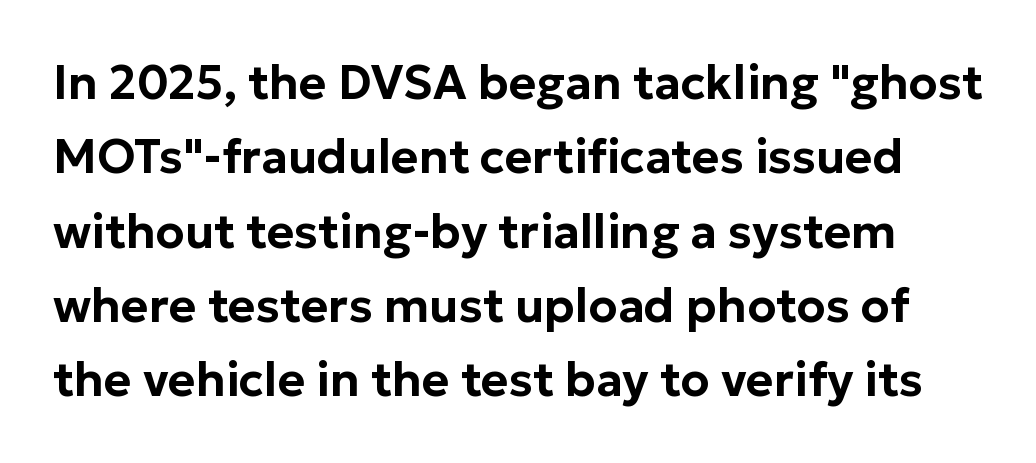
The image shows 47 px sans-serif type, upright; set normal line spacing (1.58x), normal letter spacing, not underlined; low stroke contrast and a medium x-height.
